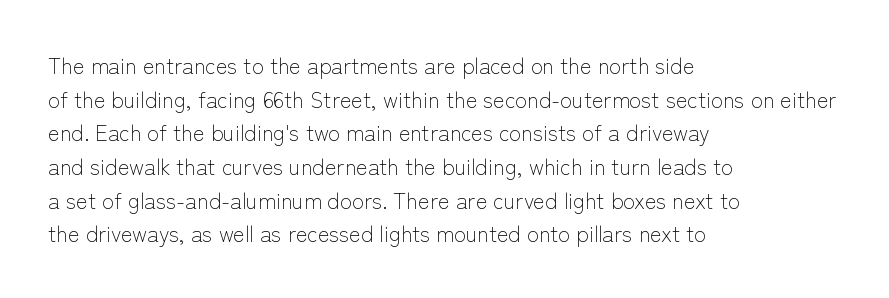
{"italic": "no", "bold": "no", "underline": "no", "align": "left", "line_spacing": "normal", "line_spacing_ratio": 1.53, "letter_spacing": "normal", "letter_spacing_em": 0.0, "glyph_px": 22}
